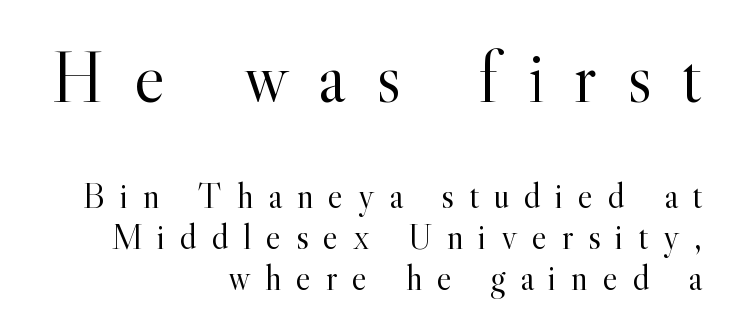
The image shows 73 px light serif type, upright; set right-aligned, tight line spacing (1.14x), unusually wide letter spacing (+0.41 em), not underlined; the first (top) block is 2.03x larger; a small x-height.
